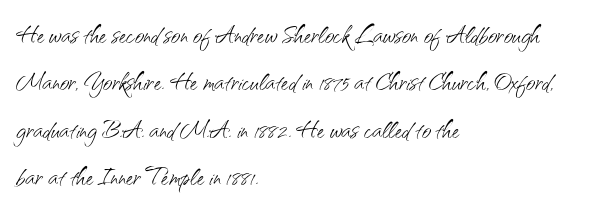
Varying glyph widths throughout — classic text-font behaviour. The weight would be labelled regular, book, light, or lighter still. Clear beneath every line of the passage. Characters follow at the spacing the type designer built in. Line spacing here is normal. The font family rendered here belongs to the sans-serif group.
